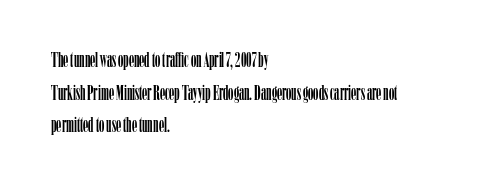
{"italic": "no", "underline": "no", "align": "left", "line_spacing": "normal", "line_spacing_ratio": 1.55, "letter_spacing": "normal", "letter_spacing_em": 0.0, "glyph_px": 21}
